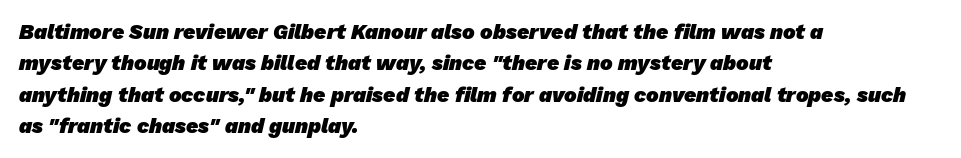
{"bold": "yes", "underline": "no", "align": "left", "line_spacing": "normal", "line_spacing_ratio": 1.49, "letter_spacing": "normal", "letter_spacing_em": 0.0, "glyph_px": 21}
